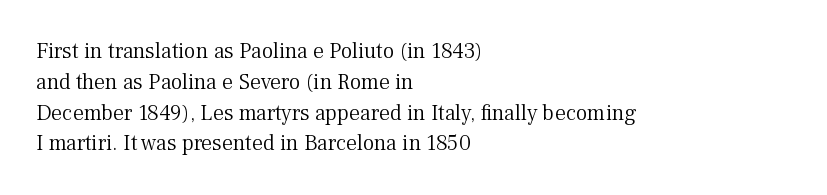
The image shows 22 px text type, upright; set left-aligned, normal line spacing (1.4x), normal letter spacing, not underlined.
